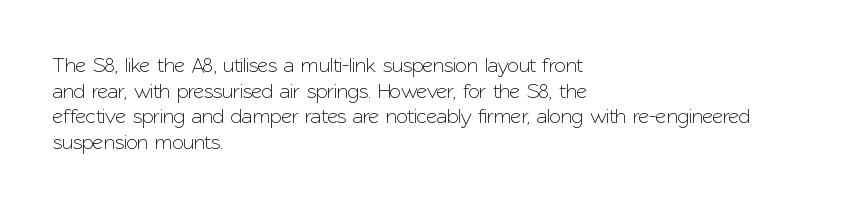
{"italic": "no", "underline": "no", "align": "left", "line_spacing_ratio": 1.22, "letter_spacing": "normal", "letter_spacing_em": 0.0, "glyph_px": 21}
